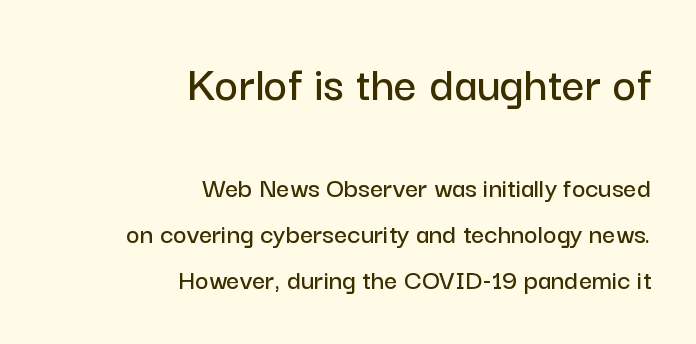
The image shows 51 px sans-serif type, upright; set right-aligned, normal line spacing (1.58x), normal letter spacing, not underlined; the first (top) block is 1.76x larger; low stroke contrast and a medium x-height.
